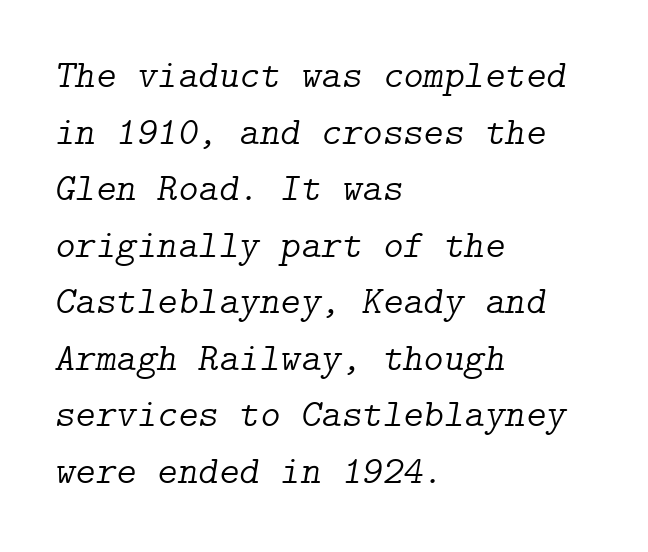
Unmarked baselines from the first word to the last. Default kerning and tracking; the words read as compact shapes. The designer left line spacing at the default. The characters display serif detailing at their extremities. Slanted lettering throughout.
